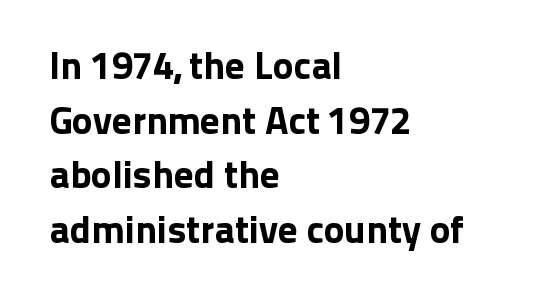
Q: Is the text italic (slanted)? A: No, it is upright.
Q: Is the typeface a serif or a sans-serif typeface? A: Sans-serif.
Q: Is the text underlined? A: No.
Q: How is the paragraph aligned? A: Left-aligned.
Q: Is the spacing between letters normal or unusually wide? A: Normal.
Q: Is the spacing between lines tight, normal or loose? A: Normal.
Q: Width (condensed, normal, or wide)? A: Normal.
Q: Stroke contrast? A: Low.
Q: x-height? A: Medium.
Q: Monospaced? A: No.
